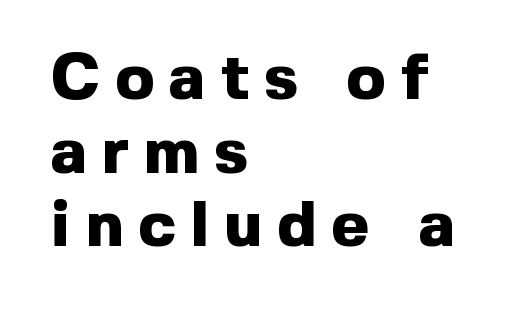
Observe the absence of serifs on each vertical stroke in this sample. The paragraph shown leans on its left margin. The glyphs are unaccompanied by any horizontal stroke below them. One glance says dense: line gaps are narrower than usual. A typesetter would mark this as roman, not italic. Do the characters align in a grid? No, the font is proportional.
